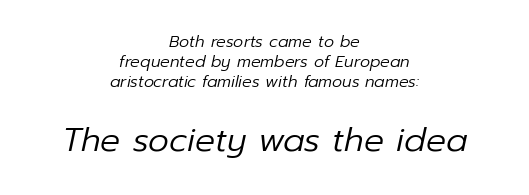
Q: Is the text bold? A: No.
Q: Is the text italic (slanted)? A: Yes, it leans right by about 12 degrees.
Q: Is the text underlined? A: No.
Q: How is the paragraph aligned? A: Centered.
Q: Is the spacing between letters normal or unusually wide? A: Normal.
Q: Is the spacing between lines tight, normal or loose? A: Normal.
Q: Which block of text is set in a larger size, the first (top) or the second (bottom)? A: The second (bottom) one.
Q: Width (condensed, normal, or wide)? A: Normal.
Q: Stroke contrast? A: Low.
Q: x-height? A: Medium.
Q: Monospaced? A: No.
